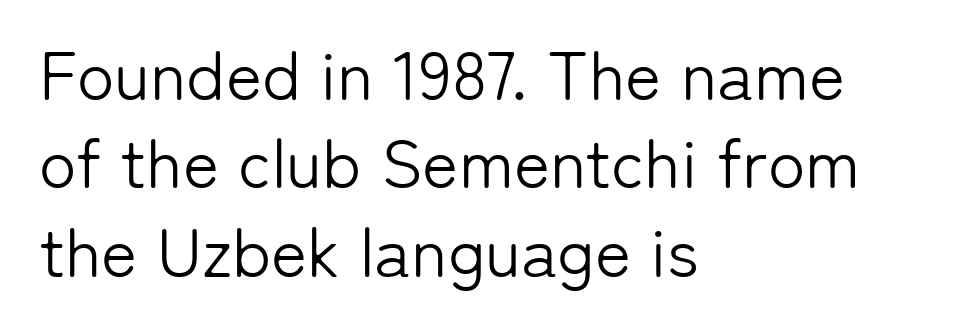
{"serif": "no", "italic": "no", "bold": "no", "weight": "light", "width": "normal", "stroke_contrast": "low", "x_height": "medium", "monospaced": "no", "underline": "no", "align": "left", "line_spacing": "normal", "line_spacing_ratio": 1.28, "letter_spacing": "normal", "letter_spacing_em": 0.0, "glyph_px": 69}
